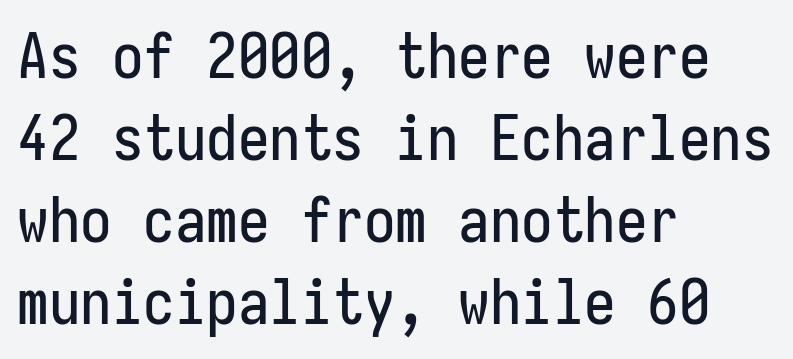
{"serif": "no", "italic": "no", "width": "condensed", "stroke_contrast": "low", "x_height": "medium", "monospaced": "yes", "underline": "no", "align": "left", "line_spacing": "normal", "line_spacing_ratio": 1.3, "letter_spacing": "normal", "letter_spacing_em": 0.0, "glyph_px": 63}
